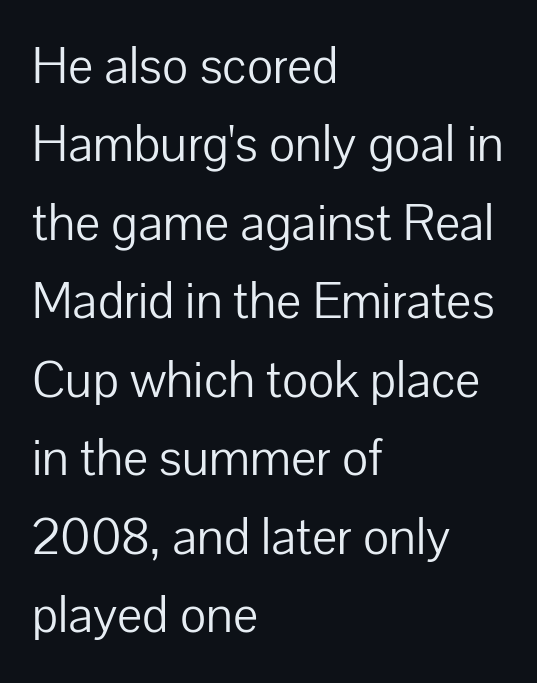
The rendering uses a moderate line-height, typical for paragraphs. Honestly, the letter spacing is just normal — you wouldn't notice it. The space beneath each line is pristine and unruled. The lines are quadded left.
